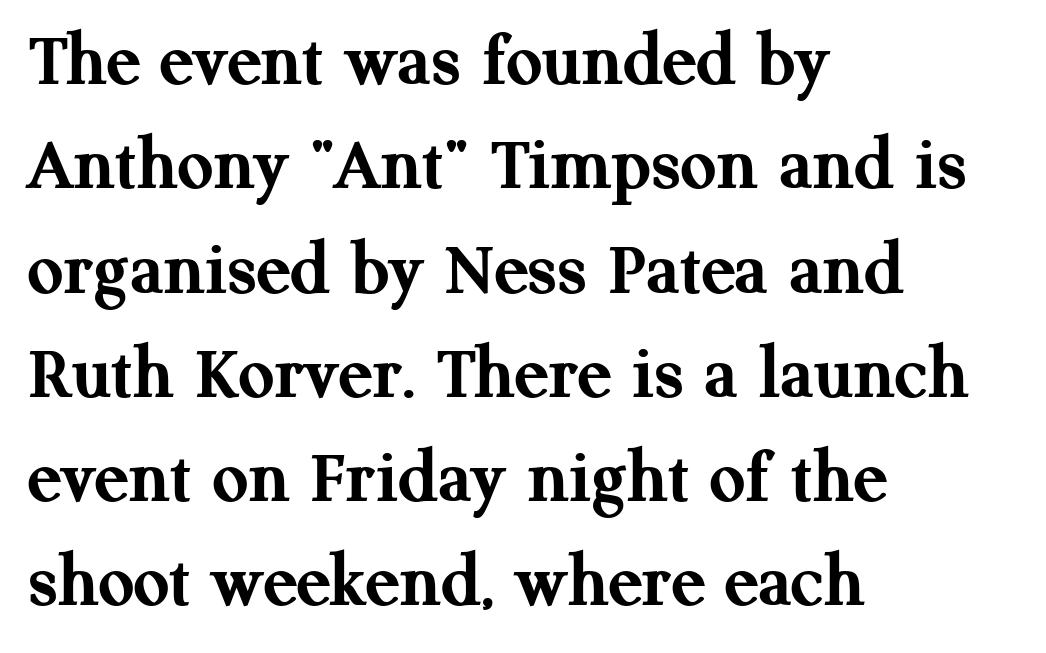
The image shows 79 px semibold serif type, upright; set left-aligned, normal line spacing (1.32x), normal letter spacing, not underlined; medium stroke contrast and a medium x-height.
